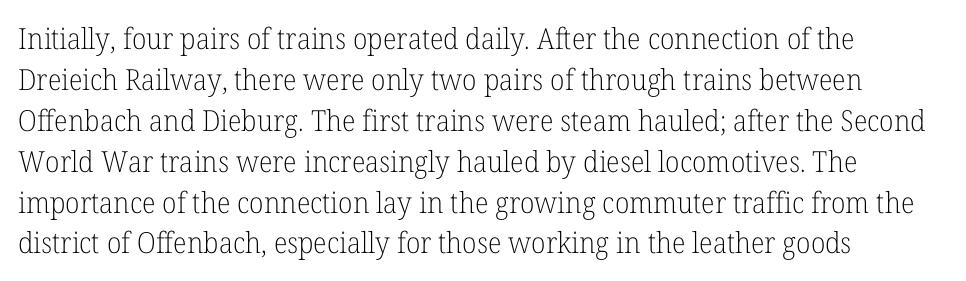
{"serif": "yes", "italic": "no", "bold": "no", "weight": "light", "width": "normal", "stroke_contrast": "low", "x_height": "medium", "monospaced": "no", "underline": "no", "align": "left", "line_spacing": "normal", "line_spacing_ratio": 1.41, "letter_spacing": "normal", "letter_spacing_em": 0.0, "glyph_px": 29}
